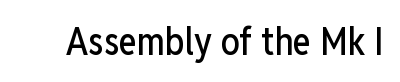
Q: Is the text italic (slanted)? A: No, it is upright.
Q: Is the typeface a serif or a sans-serif typeface? A: Sans-serif.
Q: Is the text underlined? A: No.
Q: Is the spacing between letters normal or unusually wide? A: Normal.
Q: Width (condensed, normal, or wide)? A: Condensed.
Q: Stroke contrast? A: Low.
Q: x-height? A: Medium.
Q: Monospaced? A: No.
